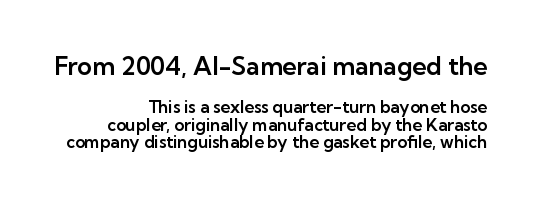
A flush-right, rag-left setting is used for this passage. No italicization has been applied; the sample stays upright. Summary of vertical rhythm: compact, with narrow interline spacing. The rendering shrinks the type as you move from the upper chunk to the lower.
